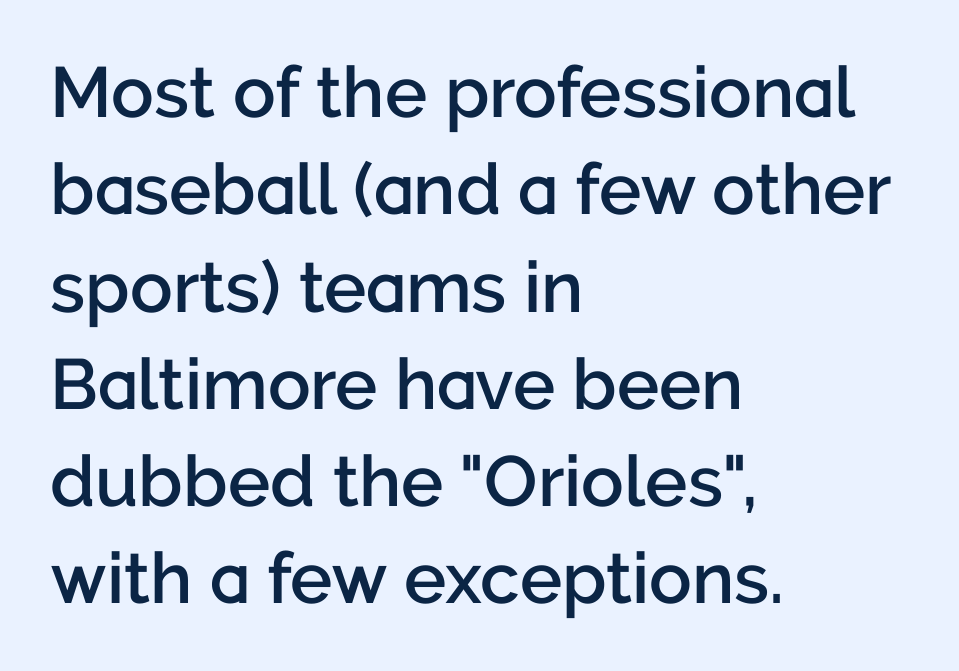
Q: Is the text bold? A: Semi-bold.
Q: Is the text italic (slanted)? A: No, it is upright.
Q: Is the typeface a serif or a sans-serif typeface? A: Sans-serif.
Q: Is the text underlined? A: No.
Q: How is the paragraph aligned? A: Left-aligned.
Q: Is the spacing between letters normal or unusually wide? A: Normal.
Q: Is the spacing between lines tight, normal or loose? A: Normal.
Q: Width (condensed, normal, or wide)? A: Normal.
Q: Stroke contrast? A: Low.
Q: x-height? A: Medium.
Q: Monospaced? A: No.
